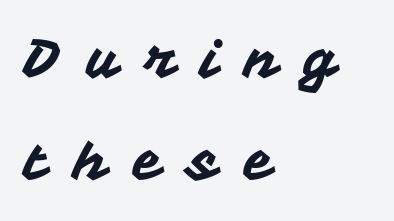
Q: Is the text italic (slanted)? A: Yes.
Q: Is the typeface a serif or a sans-serif typeface? A: Sans-serif.
Q: Is the text underlined? A: No.
Q: How is the paragraph aligned? A: Left-aligned.
Q: Is the spacing between letters normal or unusually wide? A: Unusually wide.
Q: Width (condensed, normal, or wide)? A: Normal.
Q: Stroke contrast? A: Medium.
Q: x-height? A: Medium.
Q: Monospaced? A: No.
